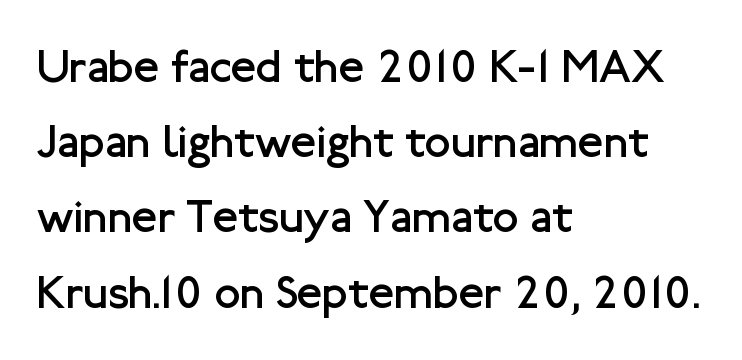
{"serif": "no", "italic": "no", "bold": "no", "weight": "regular", "width": "normal", "stroke_contrast": "low", "x_height": "medium", "monospaced": "no", "underline": "no", "align": "left", "line_spacing": "normal", "line_spacing_ratio": 1.6, "letter_spacing": "normal", "letter_spacing_em": 0.0, "glyph_px": 47}
